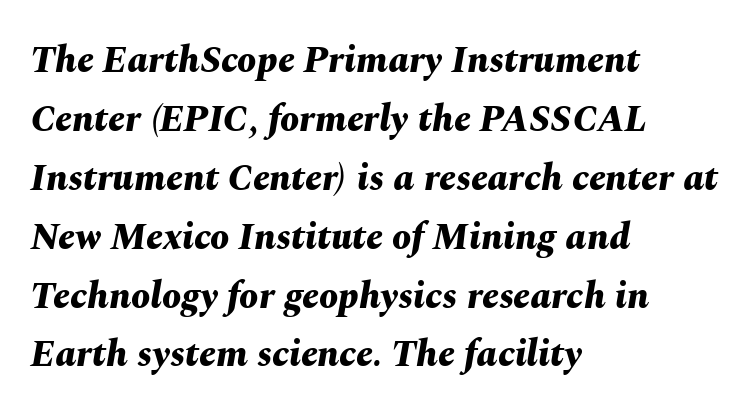
{"italic": "yes", "lean": "right", "slant_degrees": 10, "bold": "yes", "weight": "bold", "width": "normal", "stroke_contrast": "medium", "x_height": "medium", "monospaced": "no", "underline": "no", "align": "left", "line_spacing": "normal", "line_spacing_ratio": 1.55, "letter_spacing": "normal", "letter_spacing_em": 0.0, "glyph_px": 38}
